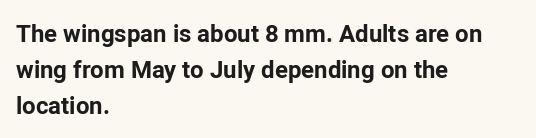
{"italic": "no", "bold": "yes", "underline": "no", "align": "left", "line_spacing": "normal", "line_spacing_ratio": 1.51, "letter_spacing": "normal", "letter_spacing_em": 0.0, "glyph_px": 24}
